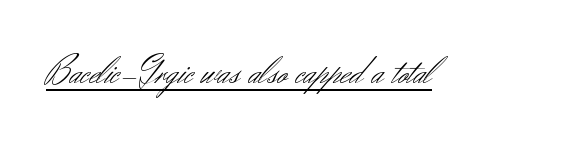
Q: Is the text bold? A: No.
Q: Is the text italic (slanted)? A: Yes.
Q: Is the typeface a serif or a sans-serif typeface? A: Sans-serif.
Q: Is the text underlined? A: Yes.
Q: Is the spacing between letters normal or unusually wide? A: Normal.
Q: Width (condensed, normal, or wide)? A: Normal.
Q: Stroke contrast? A: Medium.
Q: x-height? A: Small.
Q: Monospaced? A: No.
